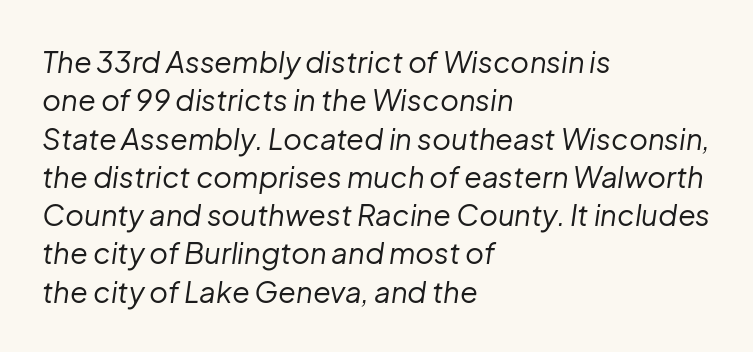
Q: Is the text bold? A: No.
Q: Is the text italic (slanted)? A: Yes, it leans right by about 8 degrees.
Q: Is the text underlined? A: No.
Q: How is the paragraph aligned? A: Left-aligned.
Q: Is the spacing between letters normal or unusually wide? A: Normal.
Q: Is the spacing between lines tight, normal or loose? A: Normal.
Q: Width (condensed, normal, or wide)? A: Normal.
Q: Stroke contrast? A: Low.
Q: x-height? A: Medium.
Q: Monospaced? A: No.
